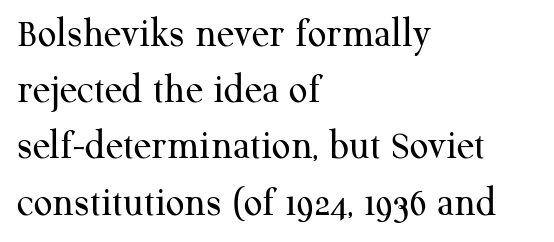
Observe the serifs anchoring each vertical stroke in this sample. What's the leading like? Ordinary, nothing unusual. The foot of each line stays bare and open. Alignment: flush left. Think of a printed novel: that variable character pitch is what you see here. The letters stand upright; this is a roman face.
